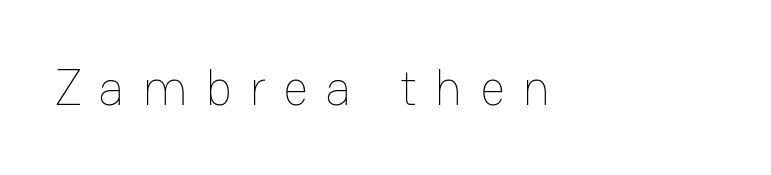
Q: Is the text bold? A: No.
Q: Is the text italic (slanted)? A: No, it is upright.
Q: Is the text underlined? A: No.
Q: How is the paragraph aligned? A: Left-aligned.
Q: Is the spacing between letters normal or unusually wide? A: Unusually wide.
Q: Width (condensed, normal, or wide)? A: Normal.
Q: Stroke contrast? A: Low.
Q: x-height? A: Medium.
Q: Monospaced? A: No.
